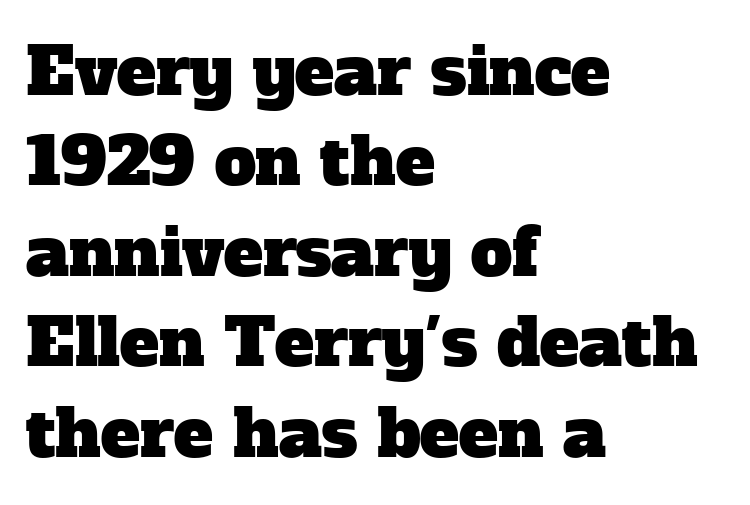
{"serif": "yes", "width": "normal", "stroke_contrast": "low", "x_height": "medium", "monospaced": "no", "underline": "no", "align": "left", "line_spacing": "normal", "line_spacing_ratio": 1.37, "letter_spacing": "normal", "letter_spacing_em": 0.0, "glyph_px": 66}
